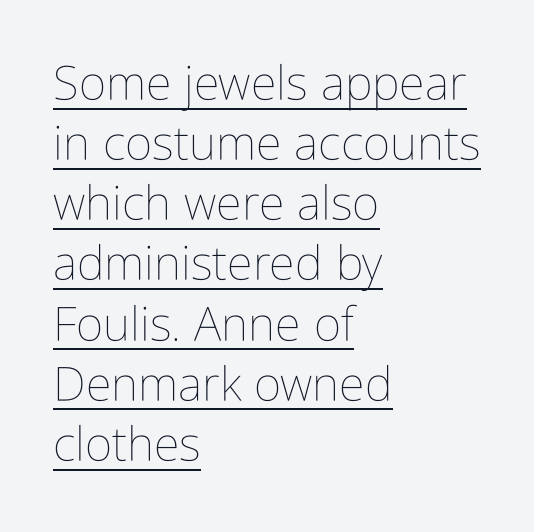
The letterforms sit at book weight or below. You could call the tracking neutral — neither tight nor loose. Do the characters align in a grid? No, the font is proportional. A typographer would call this underscored text.
